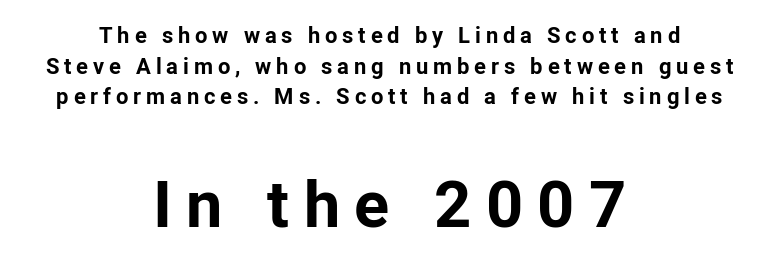
Q: Is the text bold? A: Yes.
Q: Is the text italic (slanted)? A: No, it is upright.
Q: Is the typeface a serif or a sans-serif typeface? A: Sans-serif.
Q: Is the text underlined? A: No.
Q: How is the paragraph aligned? A: Centered.
Q: Is the spacing between letters normal or unusually wide? A: Unusually wide.
Q: Is the spacing between lines tight, normal or loose? A: Normal.
Q: Which block of text is set in a larger size, the first (top) or the second (bottom)? A: The second (bottom) one.
Q: Width (condensed, normal, or wide)? A: Normal.
Q: Stroke contrast? A: Low.
Q: x-height? A: Medium.
Q: Monospaced? A: No.
